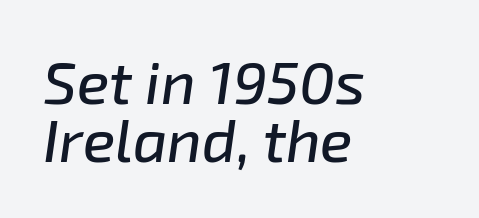
{"italic": "yes", "lean": "right", "slant_degrees": 8, "width": "normal", "stroke_contrast": "low", "x_height": "medium", "monospaced": "no", "underline": "no", "align": "left", "line_spacing": "tight", "line_spacing_ratio": 0.97, "letter_spacing": "normal", "letter_spacing_em": 0.0, "glyph_px": 60}
